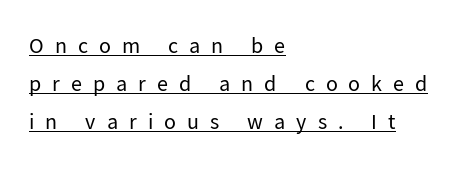
Q: Is the text bold? A: No.
Q: Is the text italic (slanted)? A: No, it is upright.
Q: Is the text underlined? A: Yes.
Q: How is the paragraph aligned? A: Left-aligned.
Q: Is the spacing between letters normal or unusually wide? A: Unusually wide.
